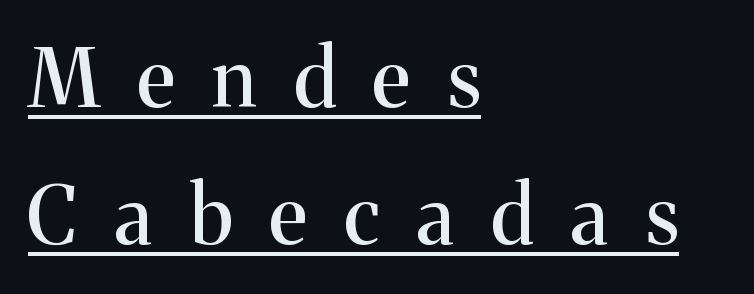
{"serif": "yes", "italic": "no", "width": "normal", "stroke_contrast": "medium", "x_height": "medium", "monospaced": "no", "underline": "yes", "align": "left", "line_spacing_ratio": 1.71, "letter_spacing": "wide", "letter_spacing_em": 0.47, "glyph_px": 80}
